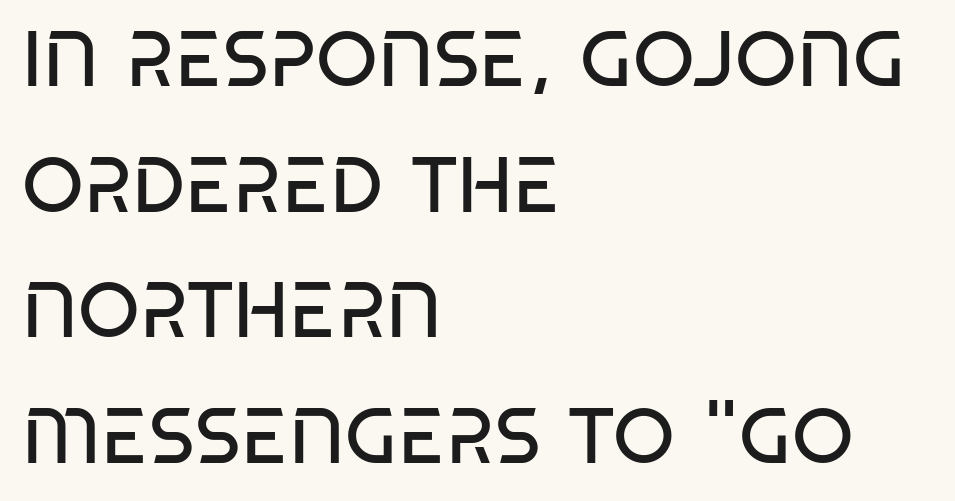
{"serif": "no", "bold": "no", "weight": "regular", "width": "condensed", "stroke_contrast": "low", "x_height": "large", "monospaced": "no", "underline": "no", "align": "left", "line_spacing": "normal", "line_spacing_ratio": 1.59, "letter_spacing": "normal", "letter_spacing_em": 0.0, "glyph_px": 79}
